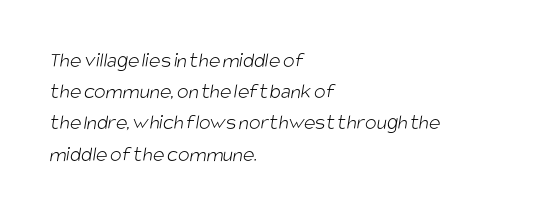
Q: Is the text bold? A: No.
Q: Is the text underlined? A: No.
Q: How is the paragraph aligned? A: Left-aligned.
Q: Is the spacing between letters normal or unusually wide? A: Normal.
Q: Is the spacing between lines tight, normal or loose? A: Normal.
